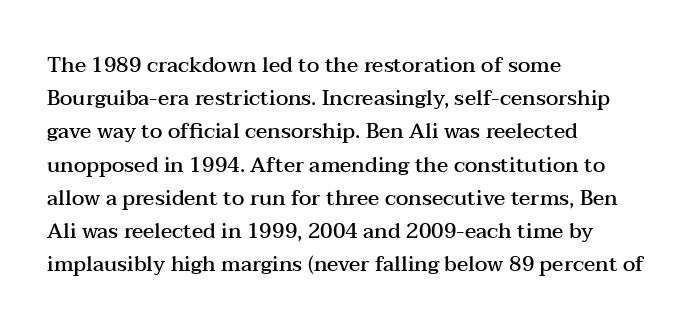
A typesetter would call this zero additional tracking. The foot of each line stays bare and open. Whoever set this chose a conventional vertical rhythm. Short and long lines alike share a common starting point at left. Stems and bowls a touch heavier than normal — semibold. The lettering stays uniformly vertical, giving the passage a roman look.
